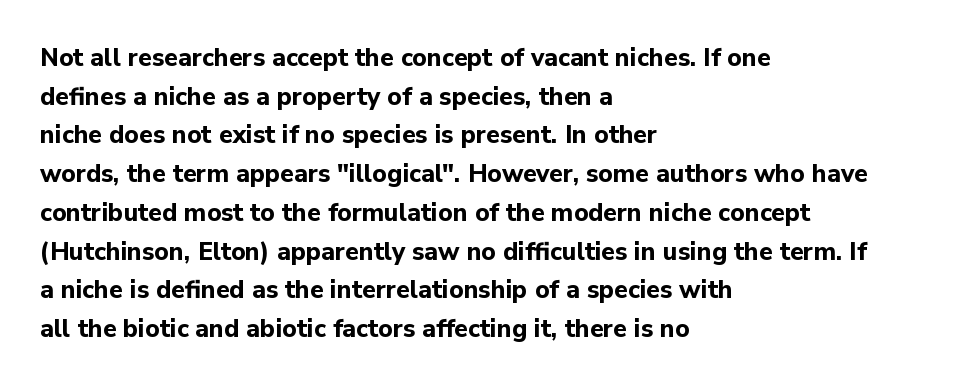
The image shows 25 px bold type, upright; set left-aligned, normal line spacing (1.55x), normal letter spacing, not underlined.
